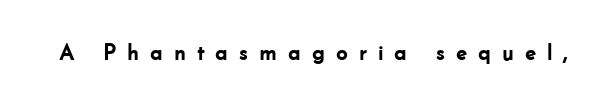
{"italic": "no", "bold": "yes", "underline": "no", "letter_spacing": "wide", "letter_spacing_em": 0.45, "glyph_px": 23}
